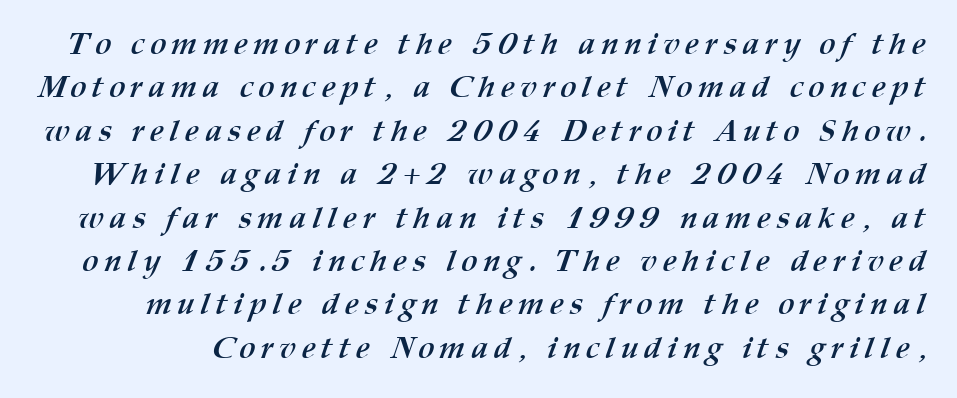
The image shows 31 px semibold type; set normal line spacing (1.4x), not underlined; medium stroke contrast and a medium x-height.
